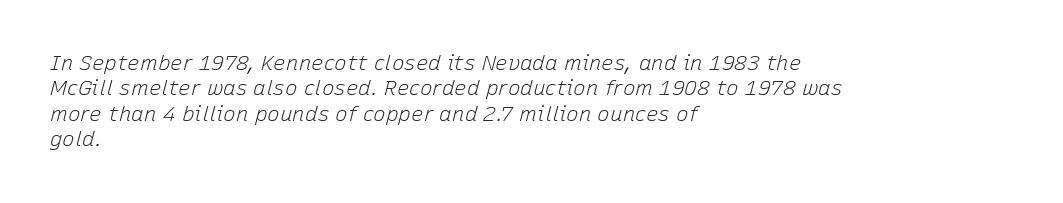
Q: Is the text bold? A: No.
Q: Is the text italic (slanted)? A: Yes, it leans right by about 15 degrees.
Q: Is the text underlined? A: No.
Q: How is the paragraph aligned? A: Left-aligned.
Q: Is the spacing between letters normal or unusually wide? A: Normal.
